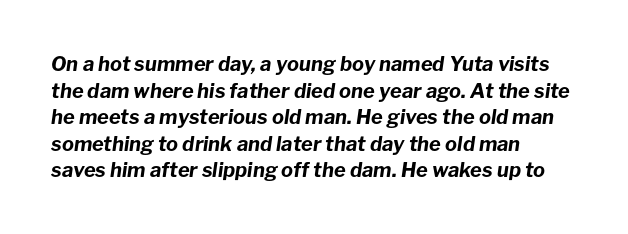
{"italic": "yes", "lean": "right", "slant_degrees": 8, "bold": "yes", "underline": "no", "align": "left", "line_spacing": "normal", "line_spacing_ratio": 1.33, "letter_spacing": "normal", "letter_spacing_em": 0.0, "glyph_px": 20}
